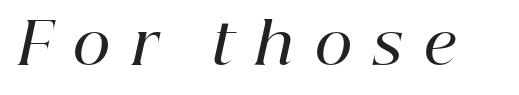
{"serif": "yes", "italic": "yes", "lean": "right", "slant_degrees": 12, "bold": "semi", "weight": "semibold", "width": "normal", "stroke_contrast": "high", "x_height": "medium", "monospaced": "no", "underline": "no", "letter_spacing": "wide", "letter_spacing_em": 0.37, "glyph_px": 58}
